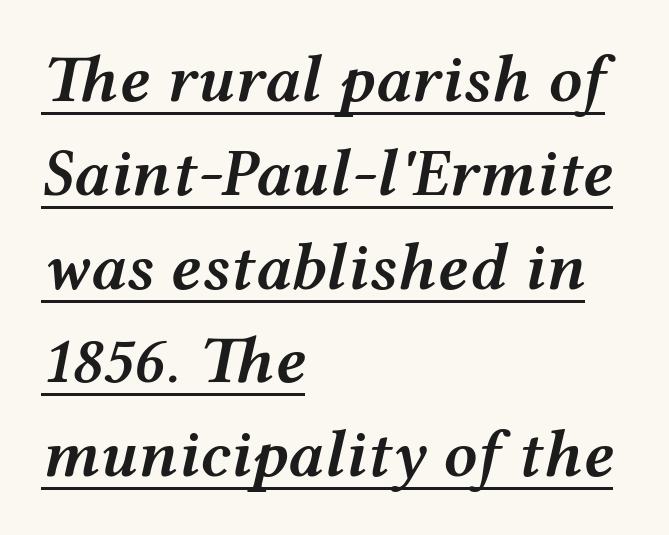
Q: Is the text bold? A: Semi-bold.
Q: Is the text italic (slanted)? A: Yes, it leans right by about 12 degrees.
Q: Is the text underlined? A: Yes.
Q: How is the paragraph aligned? A: Left-aligned.
Q: Is the spacing between letters normal or unusually wide? A: Normal.
Q: Is the spacing between lines tight, normal or loose? A: Normal.
Q: Width (condensed, normal, or wide)? A: Wide.
Q: Stroke contrast? A: Medium.
Q: x-height? A: Medium.
Q: Monospaced? A: No.
